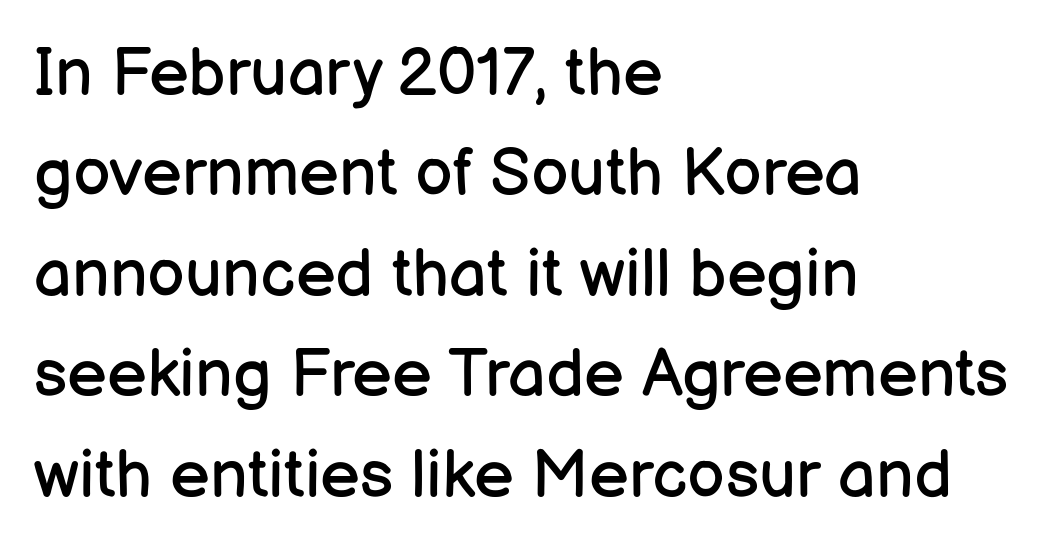
The image shows 67 px regular-weight sans-serif type, upright; set left-aligned, normal line spacing (1.5x), normal letter spacing, not underlined; low stroke contrast and a medium x-height.
